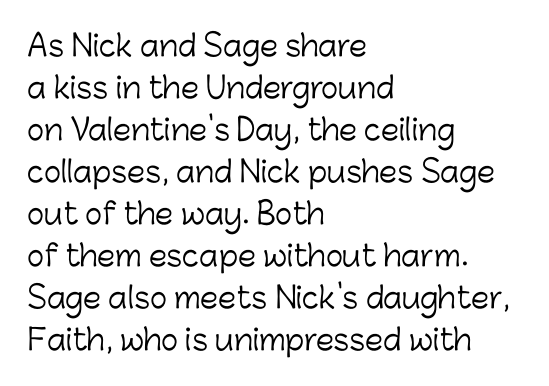
The image shows 29 px light sans-serif type, upright; set left-aligned, normal line spacing (1.45x), normal letter spacing, not underlined; low stroke contrast and a medium x-height.
